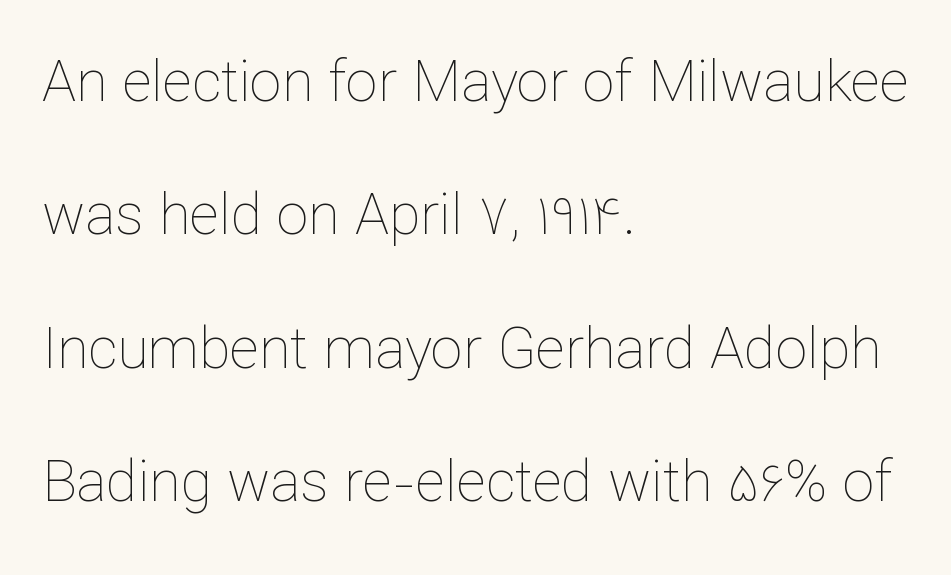
Horizontal bands of white between lines are thick stripes. The zone under the glyphs is completely vacant. A typesetter would call this proportional, since set widths differ per character. The horizontal fit of the characters is conventional and even.
